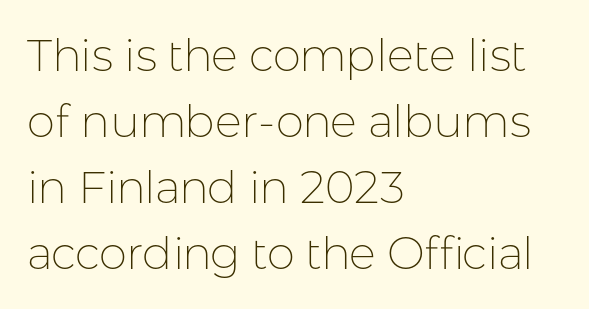
Does the copy run flush right? No — it runs flush left. A light-to-regular cut is what we see here. Is this a fixed-width face? No — the glyphs have proportional, varying widths. Here the glyphs are tracked normally, forming tight word shapes. Nothing sits at the stroke ends, so this counts as sans-serif.
